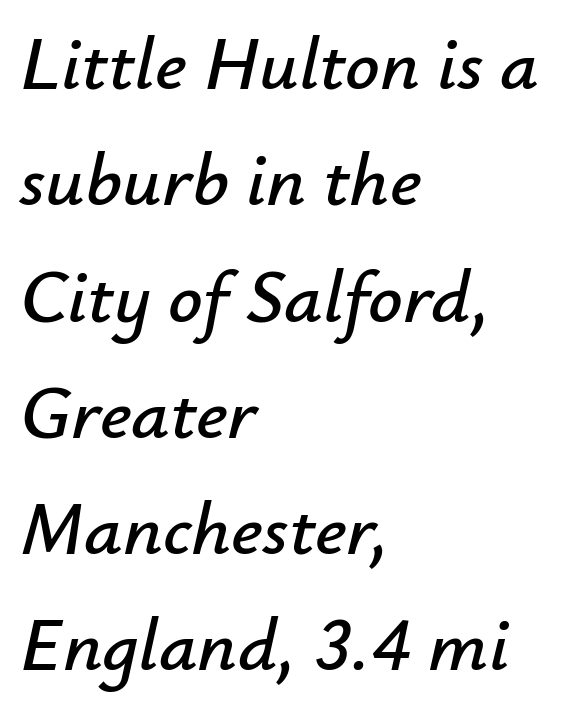
The image shows 76 px text type, italic (leaning right); set left-aligned, normal line spacing (1.53x), normal letter spacing, not underlined; low stroke contrast and a small x-height.
